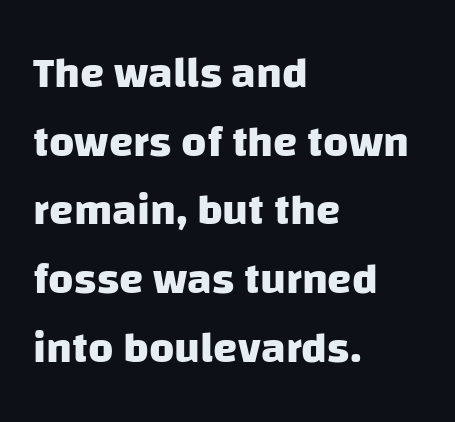
The image shows 44 px heavy sans-serif type; set left-aligned, normal line spacing (1.56x), normal letter spacing, not underlined; low stroke contrast and a large x-height.
